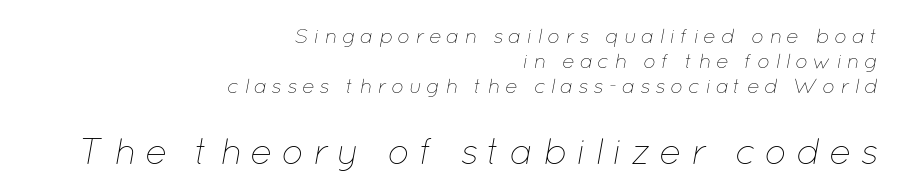
{"italic": "yes", "lean": "right", "slant_degrees": 12, "bold": "no", "weight": "thin", "width": "normal", "stroke_contrast": "low", "x_height": "medium", "monospaced": "no", "underline": "no", "align": "right", "line_spacing_ratio": 1.19, "letter_spacing": "wide", "letter_spacing_em": 0.23, "larger_block": "second", "size_ratio": 1.76, "glyph_px": 37}
